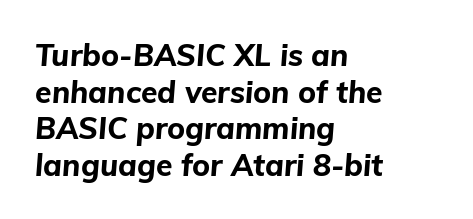
{"italic": "yes", "lean": "right", "slant_degrees": 5, "bold": "yes", "weight": "bold", "width": "normal", "stroke_contrast": "low", "x_height": "medium", "monospaced": "no", "underline": "no", "align": "left", "line_spacing_ratio": 1.22, "letter_spacing": "normal", "letter_spacing_em": 0.0, "glyph_px": 30}
